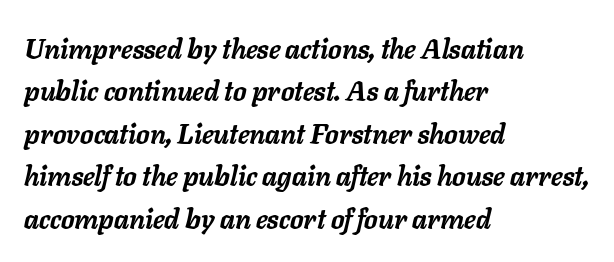
Q: Is the text bold? A: Yes.
Q: Is the text italic (slanted)? A: Yes, it leans right by about 11 degrees.
Q: Is the text underlined? A: No.
Q: How is the paragraph aligned? A: Left-aligned.
Q: Is the spacing between letters normal or unusually wide? A: Normal.
Q: Is the spacing between lines tight, normal or loose? A: Normal.
